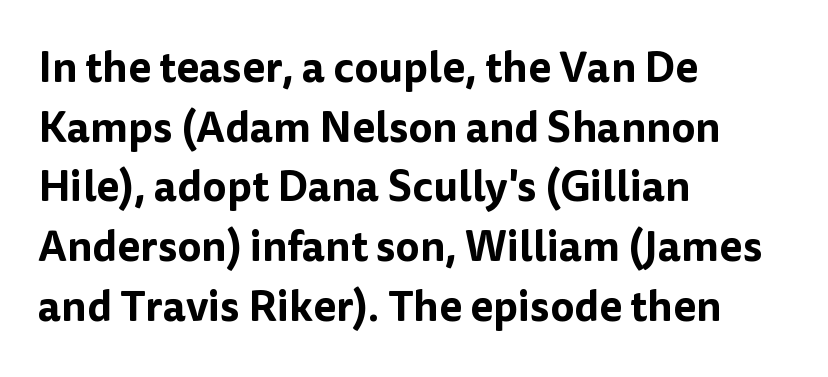
{"serif": "no", "italic": "no", "width": "normal", "stroke_contrast": "low", "x_height": "medium", "monospaced": "no", "underline": "no", "align": "left", "line_spacing": "normal", "line_spacing_ratio": 1.42, "letter_spacing": "normal", "letter_spacing_em": 0.0, "glyph_px": 42}
